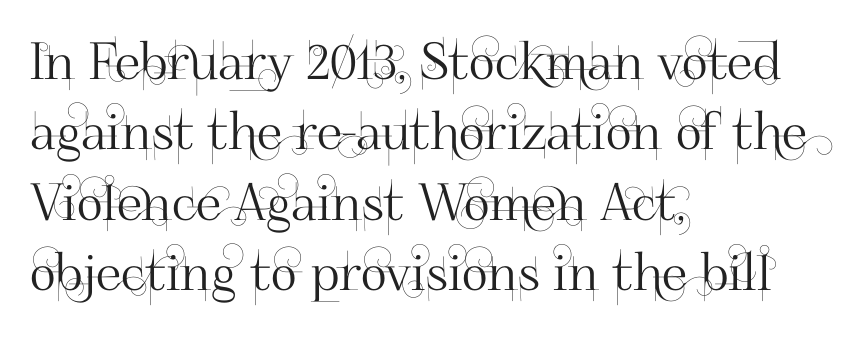
Q: Is the text italic (slanted)? A: No, it is upright.
Q: Is the typeface a serif or a sans-serif typeface? A: Sans-serif.
Q: Is the text underlined? A: No.
Q: How is the paragraph aligned? A: Left-aligned.
Q: Is the spacing between letters normal or unusually wide? A: Normal.
Q: Is the spacing between lines tight, normal or loose? A: Normal.
Q: Width (condensed, normal, or wide)? A: Normal.
Q: Stroke contrast? A: High.
Q: x-height? A: Small.
Q: Monospaced? A: No.
